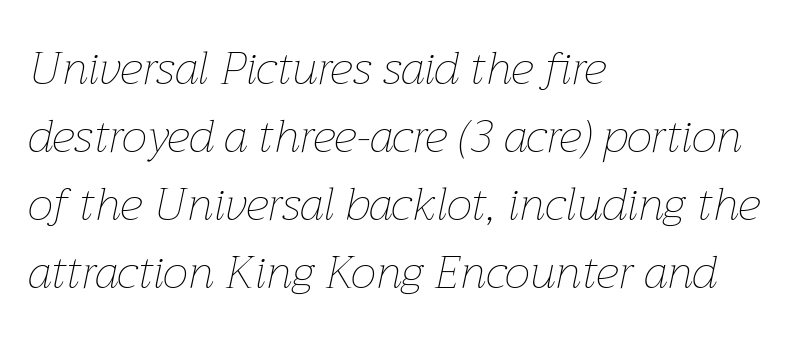
The glyphs look as if they've been sheared to an angle. Here the glyphs are tracked normally, forming tight word shapes. Which margin do the lines hug? The left one — the right edge is uneven. Unbolded letterforms with no extra heft. The area under the type is left untouched. Honestly, the row spacing looks completely unremarkable.
